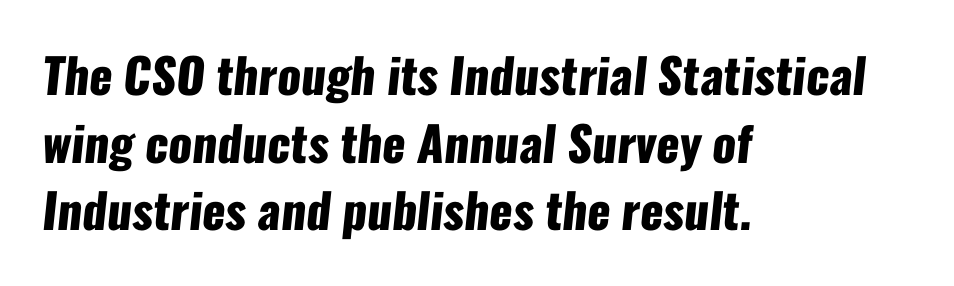
Q: Is the text bold? A: Yes.
Q: Is the typeface a serif or a sans-serif typeface? A: Sans-serif.
Q: Is the text underlined? A: No.
Q: How is the paragraph aligned? A: Left-aligned.
Q: Is the spacing between letters normal or unusually wide? A: Normal.
Q: Is the spacing between lines tight, normal or loose? A: Normal.
Q: Width (condensed, normal, or wide)? A: Condensed.
Q: Stroke contrast? A: Low.
Q: x-height? A: Medium.
Q: Monospaced? A: No.
